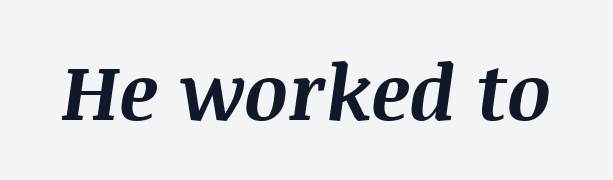
The passage shown is typed in a proportional face where columns would drift. Letter spacing: default. Only glyphs here, with clear space below each row. Its strokes are broad and dark, the hallmark of bold type. The specimen reads as italic at a glance.
